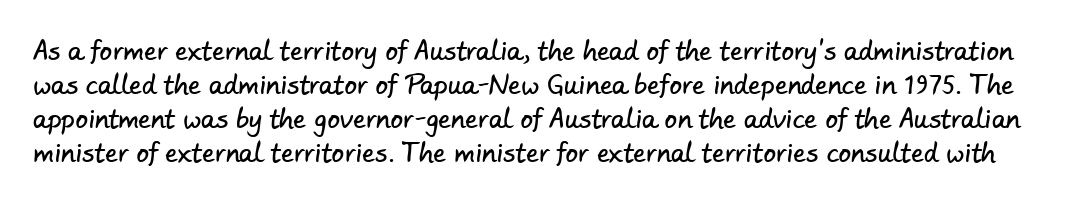
The image shows 25 px text type; set normal line spacing (1.36x), normal letter spacing, not underlined.
